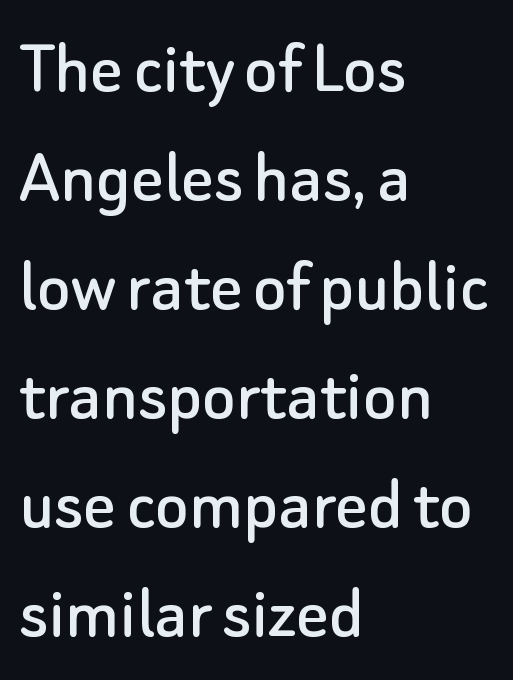
When letters stand straight like this, we call the style roman or upright. Nobody touched the tracking dial on this one. To sum up the face: it is a sans, with no serifs. Think of a printed novel: that variable character pitch is what you see here. Any mark beneath the type? The region is blank.
